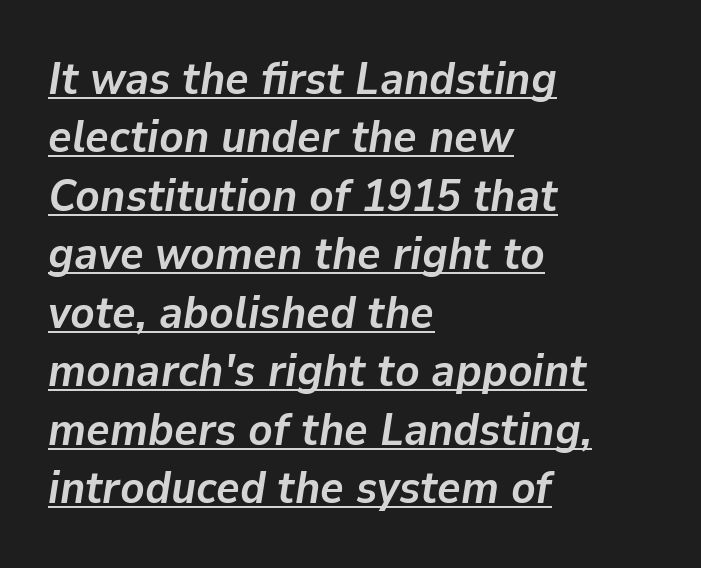
Weight: bold. Leftover space on each line is placed entirely after the last word. Varying glyph widths throughout — classic text-font behaviour. Style check: oblique. Successive baselines arrive at the customary interval.
